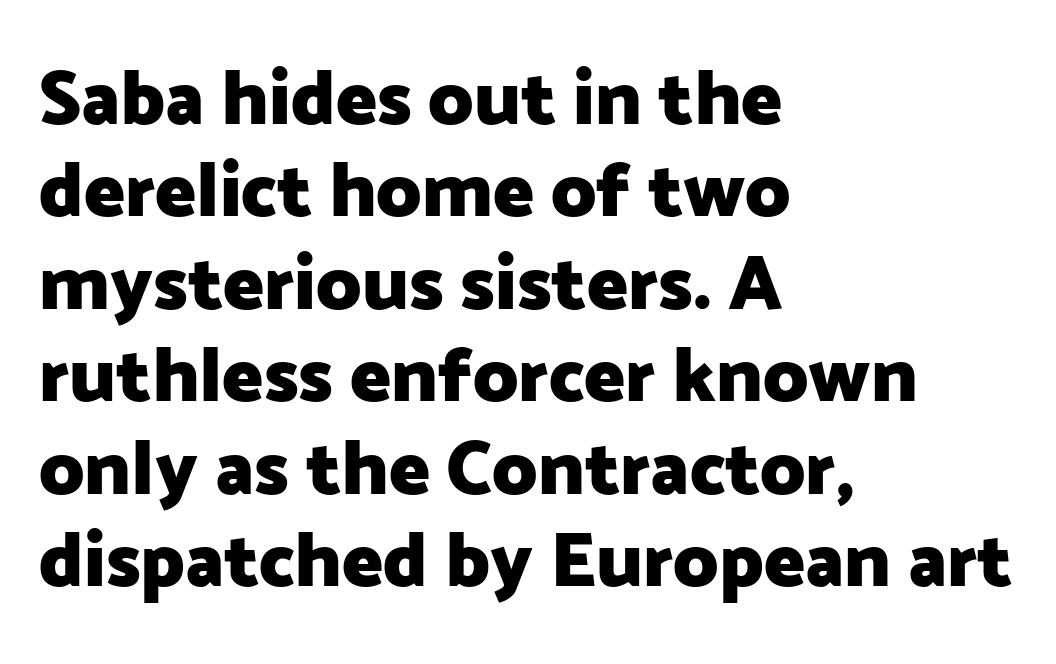
Q: Is the text bold? A: Yes.
Q: Is the text italic (slanted)? A: No, it is upright.
Q: Is the typeface a serif or a sans-serif typeface? A: Sans-serif.
Q: Is the text underlined? A: No.
Q: How is the paragraph aligned? A: Left-aligned.
Q: Is the spacing between letters normal or unusually wide? A: Normal.
Q: Width (condensed, normal, or wide)? A: Normal.
Q: Stroke contrast? A: Low.
Q: x-height? A: Medium.
Q: Monospaced? A: No.
